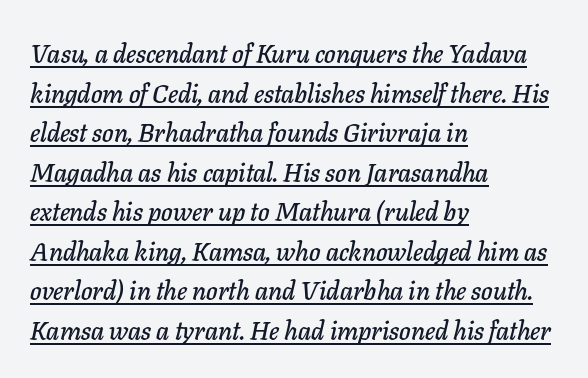
In terms of posture, this sample is oblique. Honestly, the letter spacing is just normal — you wouldn't notice it. Underlining? Definitely there. Alignment: flush left. These lines sit exactly where default settings would place them.
